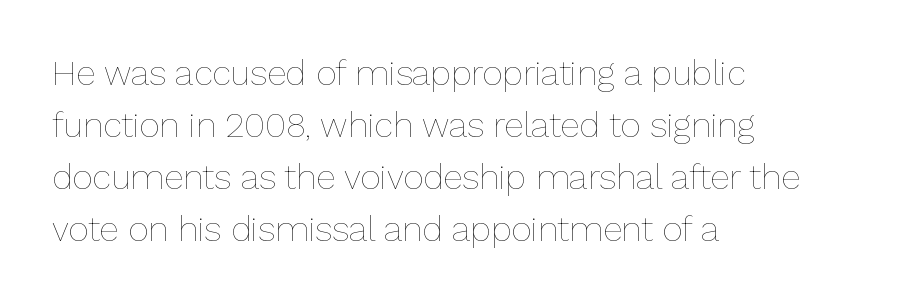
Stems here are at most as thick as an everyday book face. Quick note: not italic, upright. Think of a printed novel: that variable character pitch is what you see here. Default kerning and tracking; the words read as compact shapes. One-word summary of the alignment: left.
